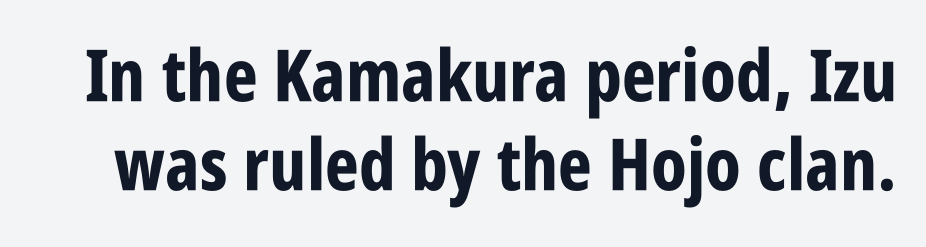
{"serif": "no", "italic": "no", "bold": "yes", "weight": "bold", "width": "condensed", "stroke_contrast": "low", "x_height": "large", "monospaced": "no", "underline": "no", "line_spacing_ratio": 1.24, "letter_spacing": "normal", "letter_spacing_em": 0.0, "glyph_px": 72}
